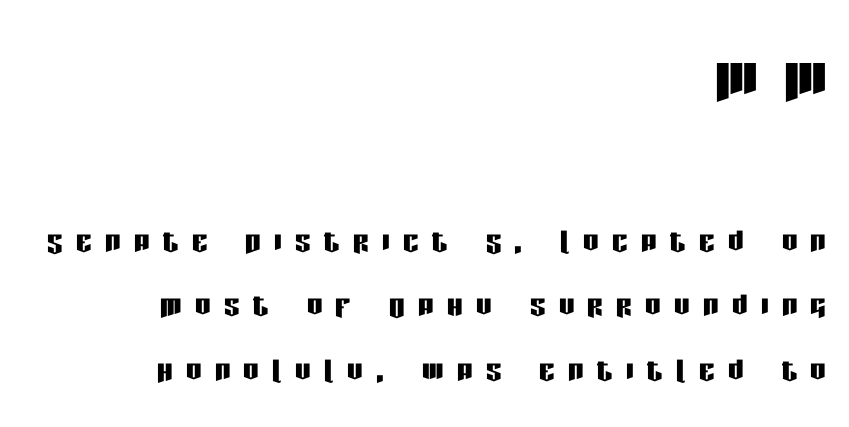
Descenders are the only things crossing below the line. Each letter keeps its own natural width here, so spacing adapts to shape. Italic: no, the glyphs are upright roman. Line endings align vertically; line beginnings do not. The vertical gap from one line to the next is medium.
